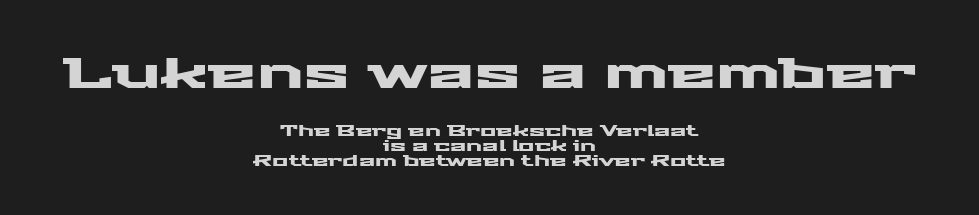
Q: Is the text italic (slanted)? A: No, it is upright.
Q: Is the typeface a serif or a sans-serif typeface? A: Sans-serif.
Q: Is the text underlined? A: No.
Q: How is the paragraph aligned? A: Centered.
Q: Is the spacing between letters normal or unusually wide? A: Normal.
Q: Is the spacing between lines tight, normal or loose? A: Tight.
Q: Which block of text is set in a larger size, the first (top) or the second (bottom)? A: The first (top) one.
Q: Width (condensed, normal, or wide)? A: Wide.
Q: Stroke contrast? A: Medium.
Q: x-height? A: Medium.
Q: Monospaced? A: No.
